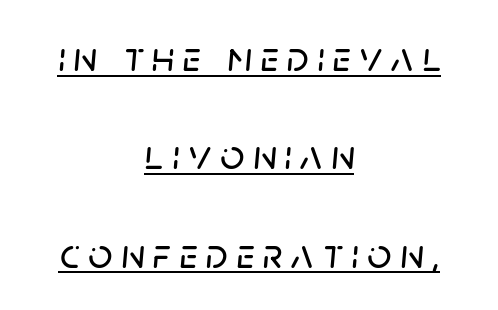
The face used here has a pronounced slope to its letters. The passage shown is typed in a proportional face where columns would drift. One glance says open: line gaps are wider than usual. The type is letterspaced generously, with wide tracking.
